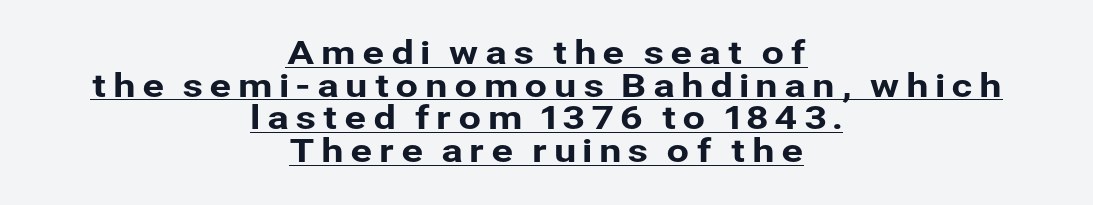
Q: Is the text italic (slanted)? A: No, it is upright.
Q: Is the typeface a serif or a sans-serif typeface? A: Sans-serif.
Q: Is the text underlined? A: Yes.
Q: How is the paragraph aligned? A: Centered.
Q: Is the spacing between lines tight, normal or loose? A: Tight.
Q: Width (condensed, normal, or wide)? A: Normal.
Q: Stroke contrast? A: Low.
Q: x-height? A: Medium.
Q: Monospaced? A: No.
